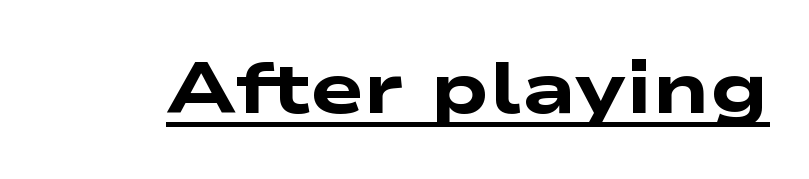
The image shows 72 px heavy, wide sans-serif type; set normal letter spacing, underlined; low stroke contrast and a medium x-height.
